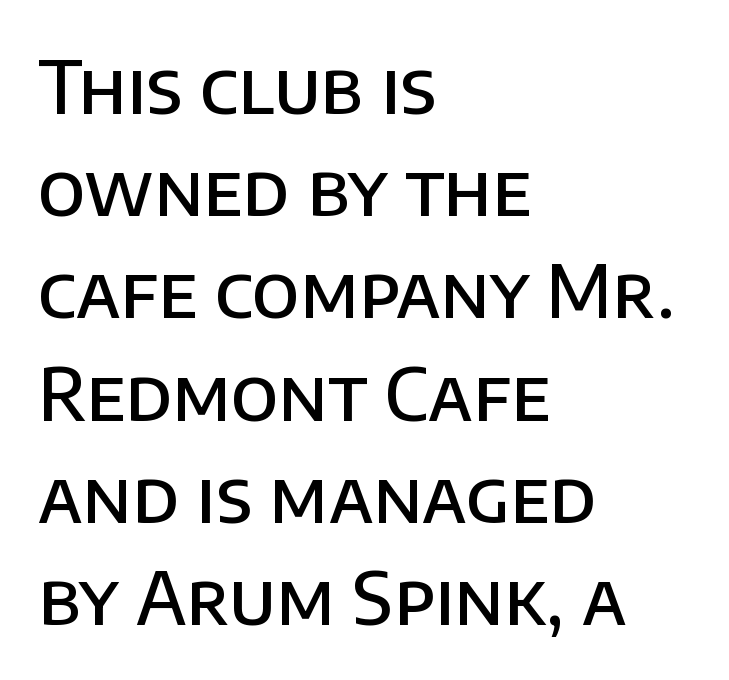
The rendering uses natural spacing where letterforms have individual widths. The lines in this sample share a left origin and differ only in where they stop. Evenly set lines give the paragraph a standard silhouette. The font is running at a semibold setting, under full bold. Descender tails drop into unmarked territory. Does extra space separate the letters? No, they use regular spacing.
